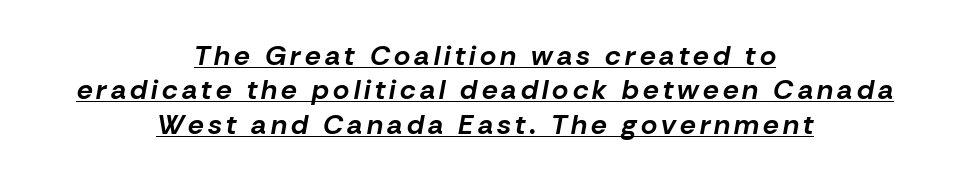
{"italic": "yes", "lean": "right", "slant_degrees": 10, "bold": "yes", "weight": "bold", "width": "normal", "stroke_contrast": "low", "x_height": "medium", "monospaced": "no", "underline": "yes", "align": "center", "line_spacing_ratio": 1.23, "glyph_px": 28}
